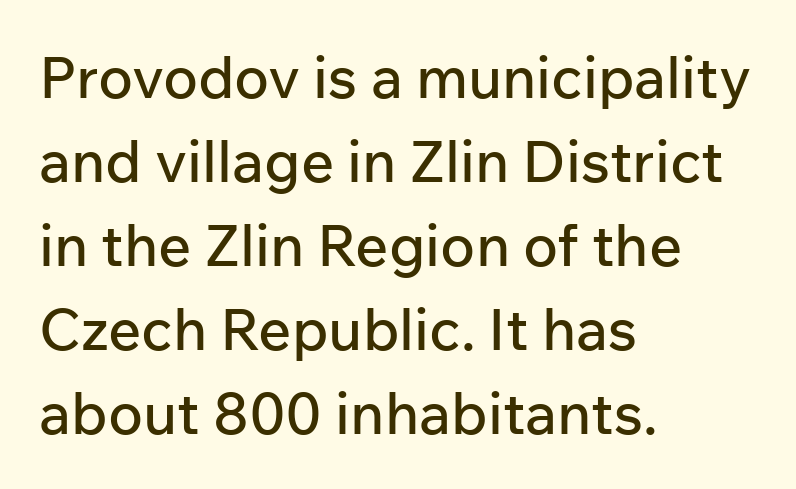
{"serif": "no", "italic": "no", "width": "normal", "stroke_contrast": "low", "x_height": "medium", "monospaced": "no", "underline": "no", "align": "left", "line_spacing": "normal", "line_spacing_ratio": 1.45, "letter_spacing": "normal", "letter_spacing_em": 0.0, "glyph_px": 58}
